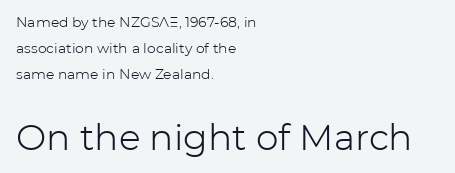
{"serif": "no", "italic": "no", "bold": "no", "weight": "light", "width": "normal", "stroke_contrast": "low", "x_height": "medium", "monospaced": "no", "underline": "no", "align": "left", "line_spacing_ratio": 1.86, "letter_spacing": "normal", "letter_spacing_em": 0.0, "larger_block": "second", "size_ratio": 2.57, "glyph_px": 36}
